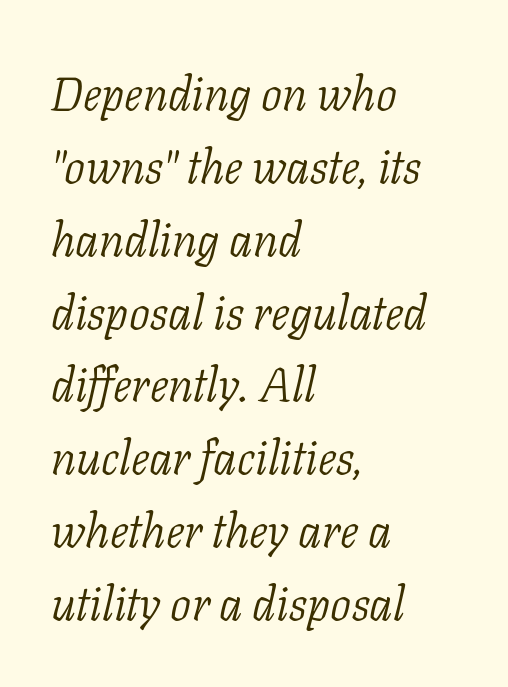
The image shows 47 px light serif type, italic (leaning right); set left-aligned, normal line spacing (1.55x), normal letter spacing, not underlined; low stroke contrast and a medium x-height.
